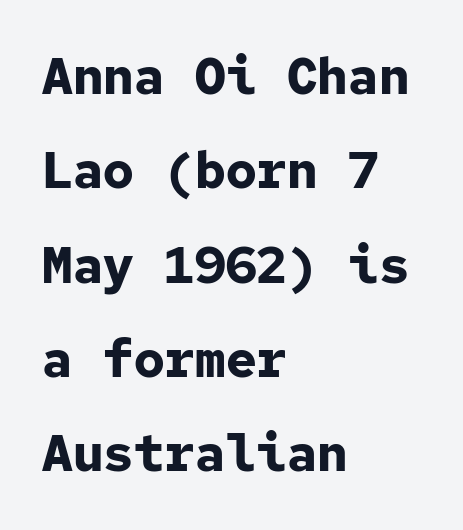
The image shows 51 px bold sans-serif type, upright, monospaced; set left-aligned, line spacing 1.85x, normal letter spacing, not underlined; low stroke contrast and a medium x-height.
